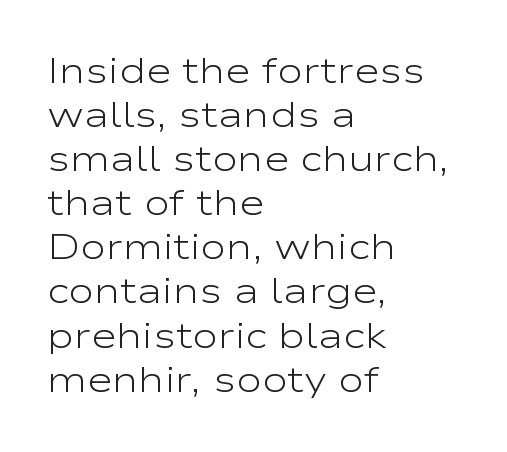
The image shows 35 px light, wide sans-serif type, upright; set left-aligned, normal line spacing (1.26x), normal letter spacing, not underlined; low stroke contrast and a medium x-height.
